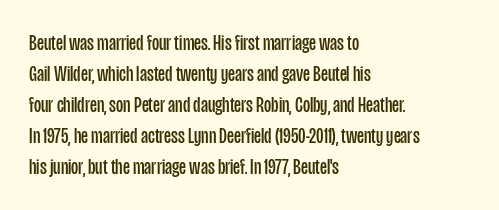
Q: Is the text bold? A: No.
Q: Is the text italic (slanted)? A: No, it is upright.
Q: Is the text underlined? A: No.
Q: How is the paragraph aligned? A: Left-aligned.
Q: Is the spacing between letters normal or unusually wide? A: Normal.
Q: Is the spacing between lines tight, normal or loose? A: Normal.
